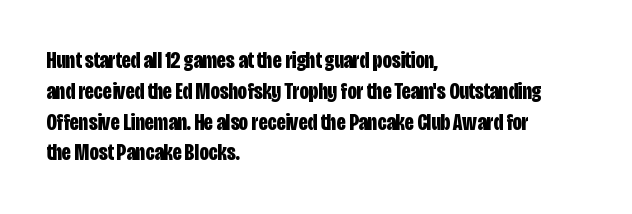
{"italic": "no", "bold": "yes", "underline": "no", "align": "left", "line_spacing": "normal", "line_spacing_ratio": 1.34, "letter_spacing": "normal", "letter_spacing_em": 0.0, "glyph_px": 23}
